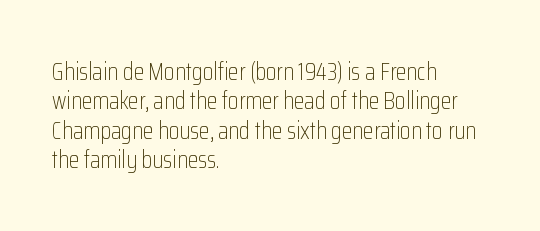
Q: Is the text bold? A: No.
Q: Is the text italic (slanted)? A: No, it is upright.
Q: Is the text underlined? A: No.
Q: How is the paragraph aligned? A: Left-aligned.
Q: Is the spacing between letters normal or unusually wide? A: Normal.
